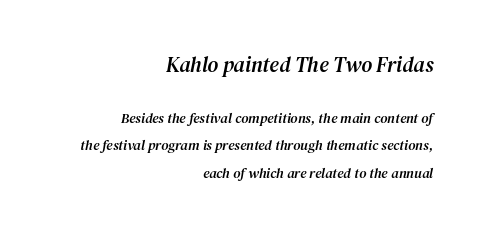
The image shows 21 px text type, italic (leaning right); set right-aligned, loose line spacing (1.96x), normal letter spacing, not underlined; the first (top) block is 1.5x larger.
